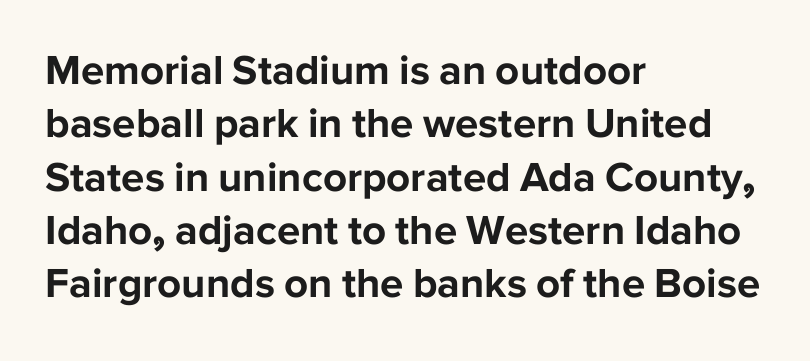
{"serif": "no", "italic": "no", "bold": "yes", "weight": "bold", "width": "normal", "stroke_contrast": "low", "x_height": "medium", "monospaced": "no", "underline": "no", "align": "left", "line_spacing": "normal", "line_spacing_ratio": 1.27, "letter_spacing": "normal", "letter_spacing_em": 0.0, "glyph_px": 42}
